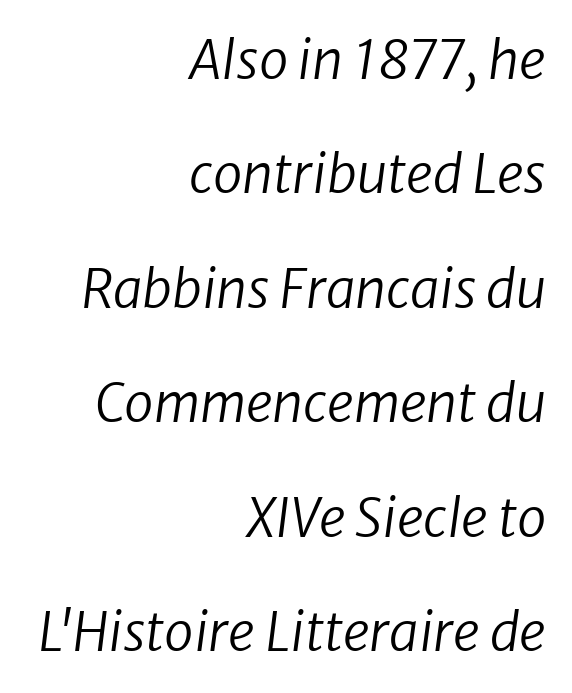
Rule under the text: the space is simply empty. The passage shown has conventional tracking throughout. A quiet, ordinary-to-light weight characterises the typeface. Italic? Definitely — the glyphs are oblique. Students, observe: this is what heavily led, spacious text looks like.
